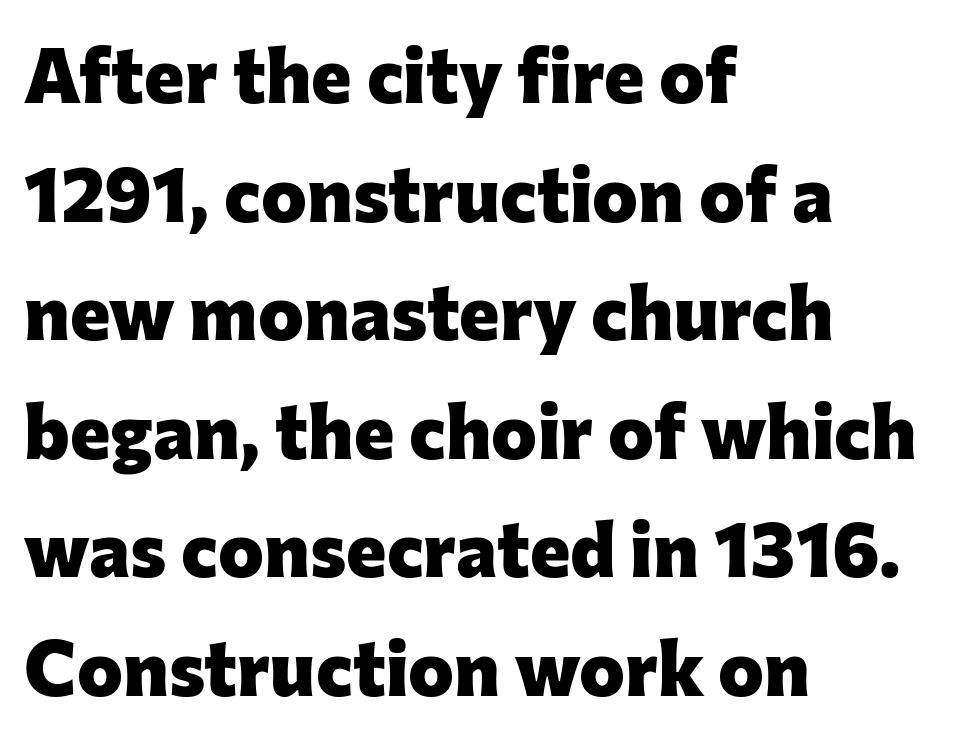
Compared with an ordinary text face, these strokes are far heavier — a full bold. Letters rest on an invisible, unmarked baseline. The letters sit at their default tracking, neither squeezed nor spread. The face used here is proportionally spaced, like ordinary book or web type. Posture: vertical. Does the leading feel generous? No, just average.
